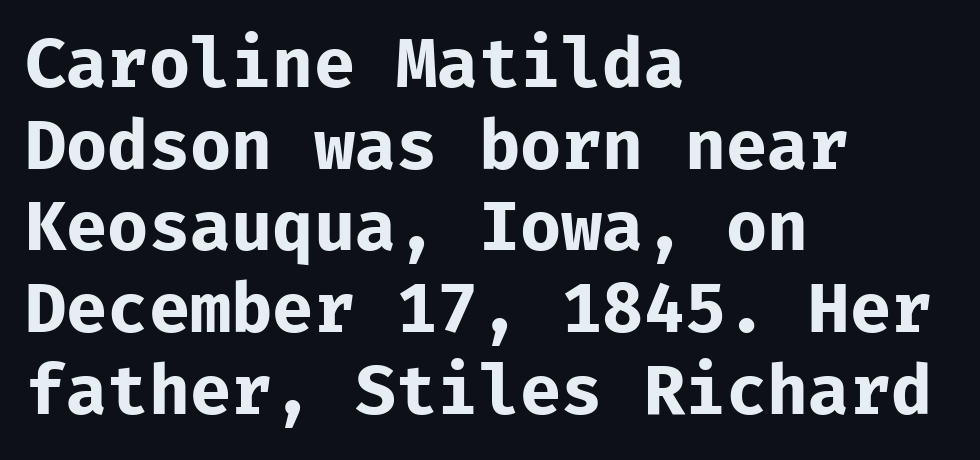
The image shows 67 px bold sans-serif type, upright; set left-aligned, line spacing 1.22x, normal letter spacing, not underlined; low stroke contrast and a medium x-height.
